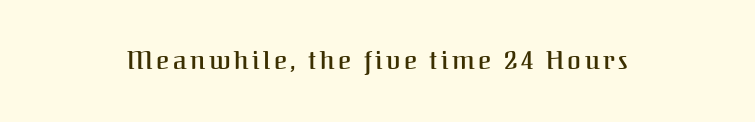
Q: Is the text bold? A: Semi-bold.
Q: Is the text italic (slanted)? A: No, it is upright.
Q: Is the text underlined? A: No.
